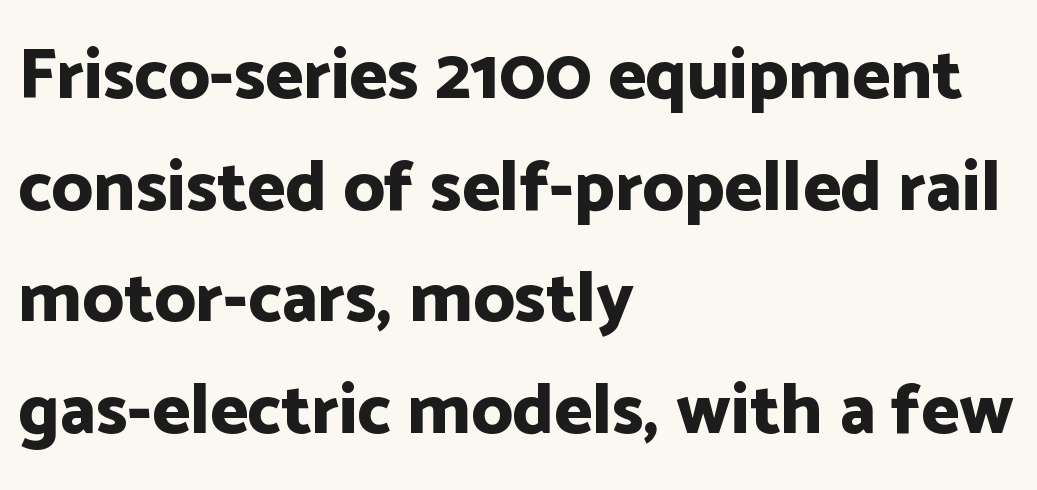
Visually the block forms a straight wall on the left and a jagged coastline on the right. Each row of text sits above clean, open space. Looks like regular typesetting: each glyph gets only the width it needs. The font is running at its bold setting. Short note: letters normally spaced. Is this a sans? Yes — the strokes have no serifs.
